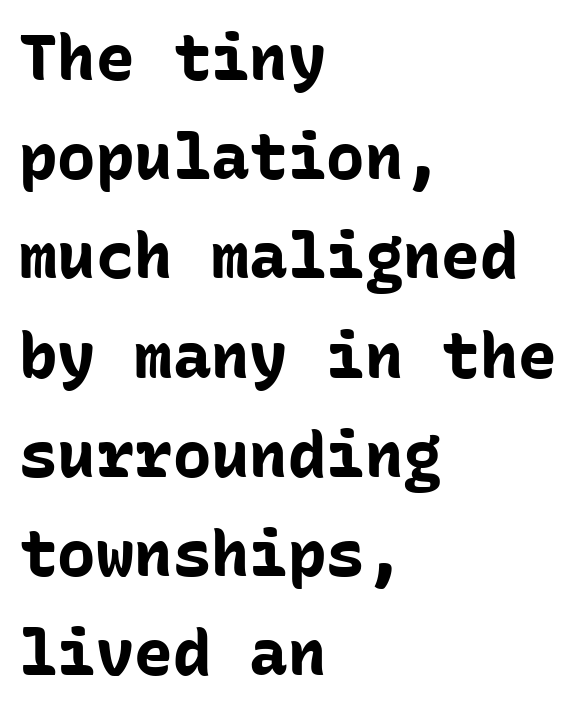
Q: Is the text bold? A: Yes.
Q: Is the text italic (slanted)? A: No, it is upright.
Q: Is the typeface a serif or a sans-serif typeface? A: Sans-serif.
Q: Is the text underlined? A: No.
Q: How is the paragraph aligned? A: Left-aligned.
Q: Is the spacing between letters normal or unusually wide? A: Normal.
Q: Is the spacing between lines tight, normal or loose? A: Normal.
Q: Width (condensed, normal, or wide)? A: Normal.
Q: Stroke contrast? A: Low.
Q: x-height? A: Medium.
Q: Monospaced? A: Yes.
